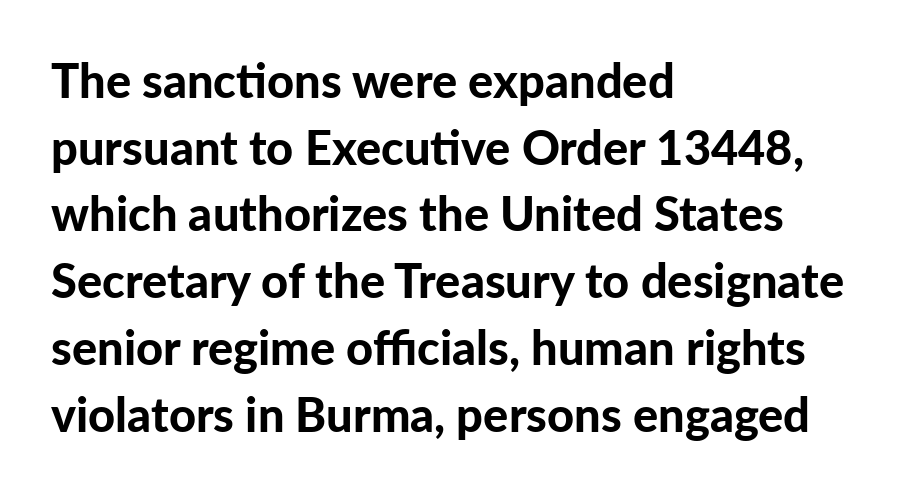
Default kerning and tracking; the words read as compact shapes. Reading down the column, the eye jumps a familiar distance to each next line. Posture: vertical. The rendering anchors every line to the left-hand side. Its strokes are broad and dark, the hallmark of bold type.
